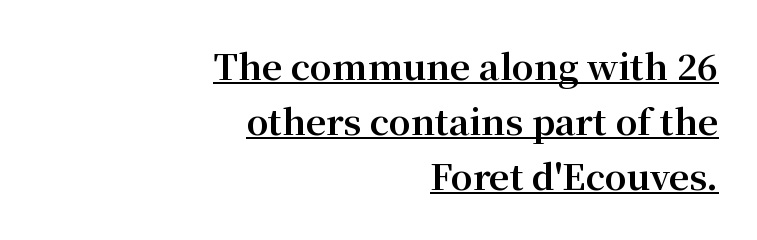
Q: Is the text bold? A: Yes.
Q: Is the text italic (slanted)? A: No, it is upright.
Q: Is the typeface a serif or a sans-serif typeface? A: Serif.
Q: Is the text underlined? A: Yes.
Q: How is the paragraph aligned? A: Right-aligned.
Q: Is the spacing between letters normal or unusually wide? A: Normal.
Q: Is the spacing between lines tight, normal or loose? A: Normal.
Q: Width (condensed, normal, or wide)? A: Normal.
Q: Stroke contrast? A: Medium.
Q: x-height? A: Medium.
Q: Monospaced? A: No.
